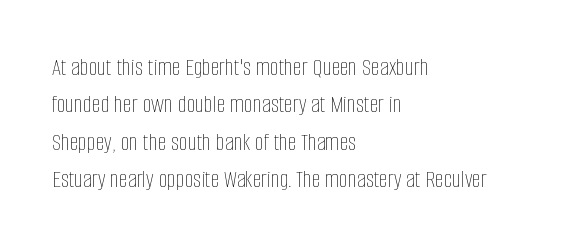
In CSS terms this would be text-align: left. Descenders are the only things crossing below the line. One glance says typical: line gaps are just what's usual. This is the regular roman posture of the typeface.
